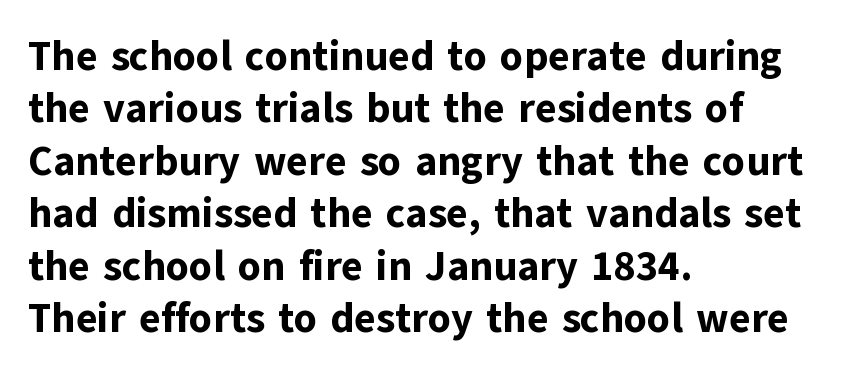
{"serif": "no", "italic": "no", "bold": "yes", "weight": "bold", "width": "normal", "stroke_contrast": "low", "x_height": "medium", "monospaced": "no", "underline": "no", "align": "left", "line_spacing": "normal", "line_spacing_ratio": 1.28, "letter_spacing": "normal", "letter_spacing_em": 0.0, "glyph_px": 41}
